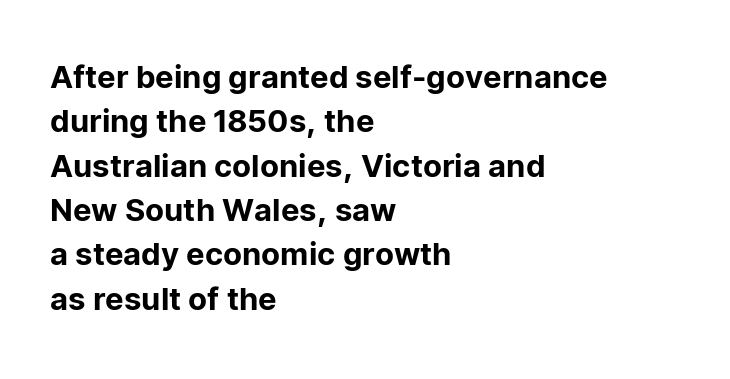
Is the letter spacing exaggerated? No — it looks like the ordinary default. The glyphs are unaccompanied by any horizontal stroke below them. Characters remain perfectly vertical along every line. How would I describe the line gaps? Plain and ordinary.
